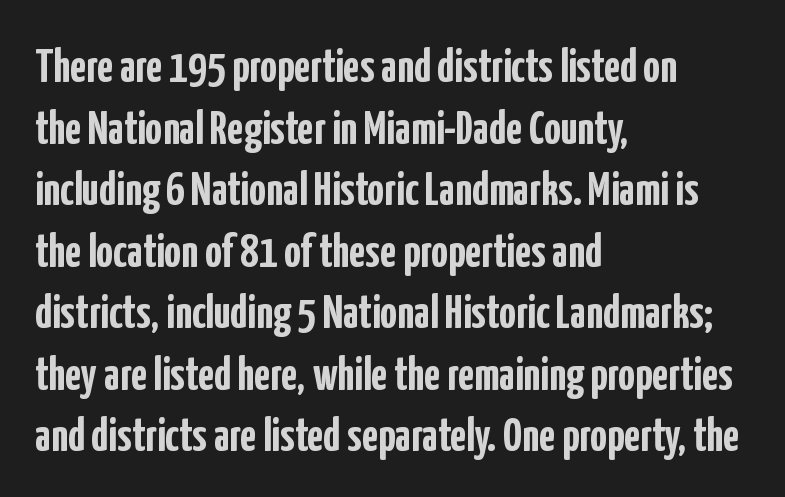
Q: Is the text bold? A: Yes.
Q: Is the text italic (slanted)? A: No, it is upright.
Q: Is the typeface a serif or a sans-serif typeface? A: Sans-serif.
Q: Is the text underlined? A: No.
Q: How is the paragraph aligned? A: Left-aligned.
Q: Is the spacing between letters normal or unusually wide? A: Normal.
Q: Is the spacing between lines tight, normal or loose? A: Normal.
Q: Width (condensed, normal, or wide)? A: Condensed.
Q: Stroke contrast? A: Low.
Q: x-height? A: Medium.
Q: Monospaced? A: No.
